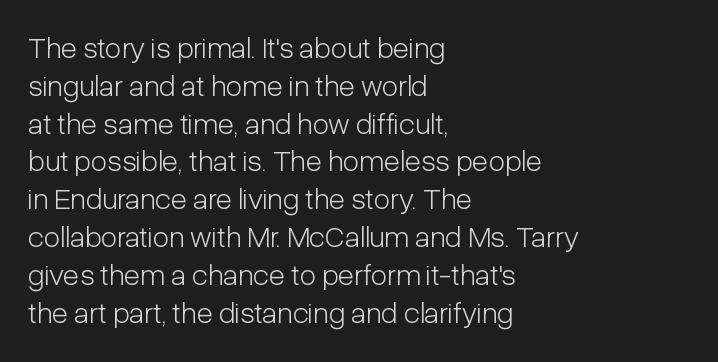
{"serif": "no", "italic": "no", "bold": "no", "weight": "light", "width": "condensed", "stroke_contrast": "low", "x_height": "medium", "monospaced": "no", "underline": "no", "align": "left", "line_spacing": "normal", "line_spacing_ratio": 1.26, "letter_spacing": "normal", "letter_spacing_em": 0.0, "glyph_px": 30}
